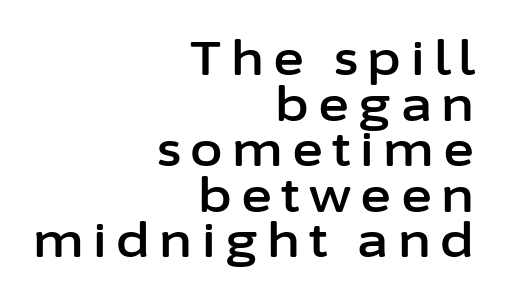
The words here are not underlined. The passage shown has open, widely tracked lettering throughout. One-word summary of the alignment: right. The passage shown is typeset with a sans-serif family. Is there any slant? The stems are plumb. Interline gaps are noticeably narrow in this sample.
